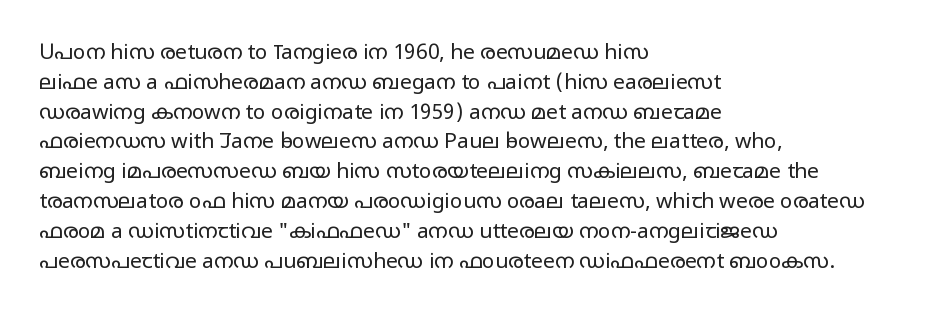
Q: Is the text bold? A: No.
Q: Is the text italic (slanted)? A: No, it is upright.
Q: Is the text underlined? A: No.
Q: How is the paragraph aligned? A: Left-aligned.
Q: Is the spacing between letters normal or unusually wide? A: Normal.
Q: Is the spacing between lines tight, normal or loose? A: Normal.
